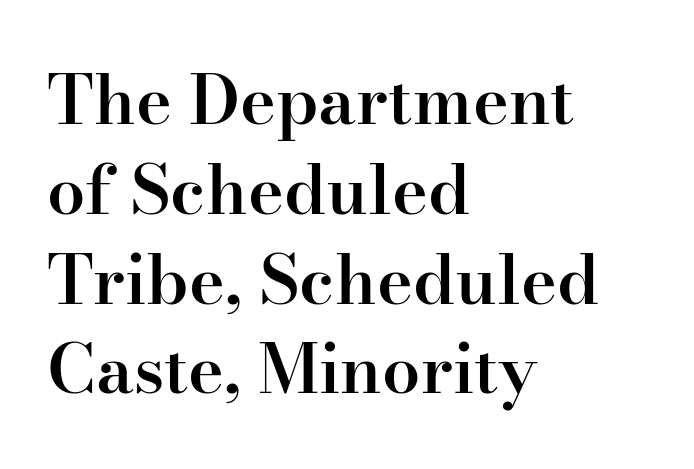
{"serif": "yes", "italic": "no", "bold": "semi", "weight": "semibold", "width": "normal", "stroke_contrast": "high", "x_height": "small", "monospaced": "no", "underline": "no", "align": "left", "line_spacing": "normal", "line_spacing_ratio": 1.32, "letter_spacing": "normal", "letter_spacing_em": 0.0, "glyph_px": 68}
